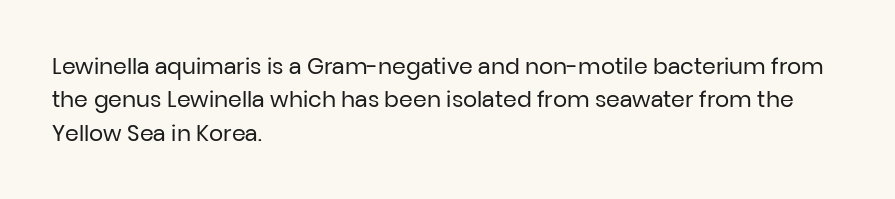
The image shows 22 px text type, upright; set left-aligned, normal line spacing (1.52x), normal letter spacing, not underlined.
